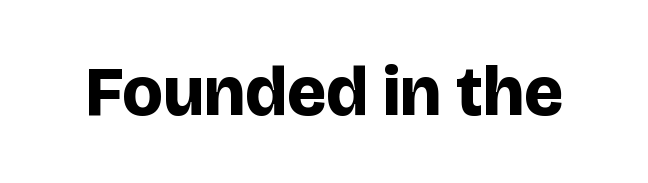
{"serif": "no", "italic": "no", "bold": "yes", "weight": "bold", "width": "normal", "stroke_contrast": "low", "x_height": "large", "monospaced": "no", "underline": "no", "letter_spacing": "normal", "letter_spacing_em": 0.0, "glyph_px": 70}
